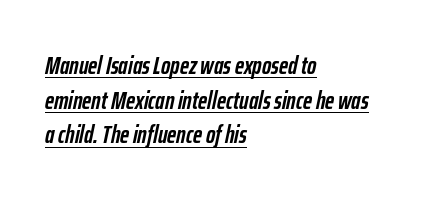
{"italic": "yes", "lean": "right", "slant_degrees": 12, "bold": "yes", "underline": "yes", "align": "left", "line_spacing": "normal", "line_spacing_ratio": 1.39, "letter_spacing": "normal", "letter_spacing_em": 0.0, "glyph_px": 25}
